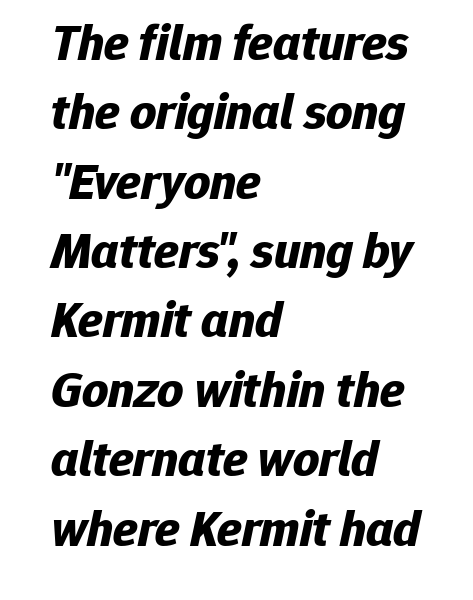
Q: Is the text bold? A: Yes.
Q: Is the text italic (slanted)? A: Yes, it leans right by about 12 degrees.
Q: Is the text underlined? A: No.
Q: How is the paragraph aligned? A: Left-aligned.
Q: Is the spacing between letters normal or unusually wide? A: Normal.
Q: Is the spacing between lines tight, normal or loose? A: Normal.
Q: Width (condensed, normal, or wide)? A: Normal.
Q: Stroke contrast? A: Low.
Q: x-height? A: Medium.
Q: Monospaced? A: No.
